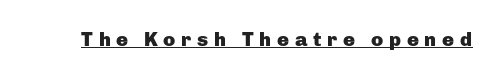
The image shows 20 px bold type, upright; set unusually wide letter spacing (+0.29 em), underlined.
